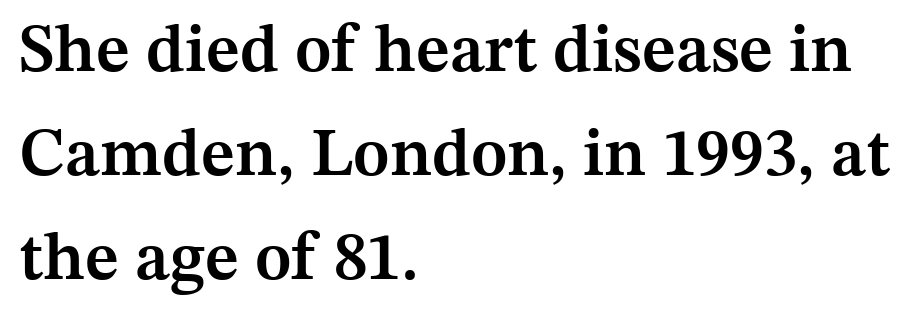
The image shows 68 px semibold serif type, upright; set left-aligned, normal line spacing (1.53x), normal letter spacing, not underlined; medium stroke contrast and a medium x-height.
